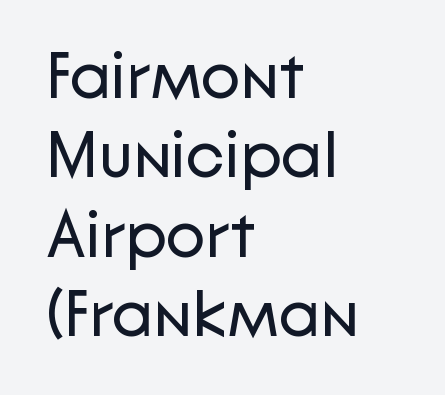
Honestly, the letter spacing is just normal — you wouldn't notice it. A typesetter would call this proportional, since set widths differ per character. The characters are drawn with everyday or finer stroke widths. In terms of letterform style, serifs are entirely absent. These lines are set flush left with a ragged right edge. The specimen omits any rule beneath the text block's lines.
